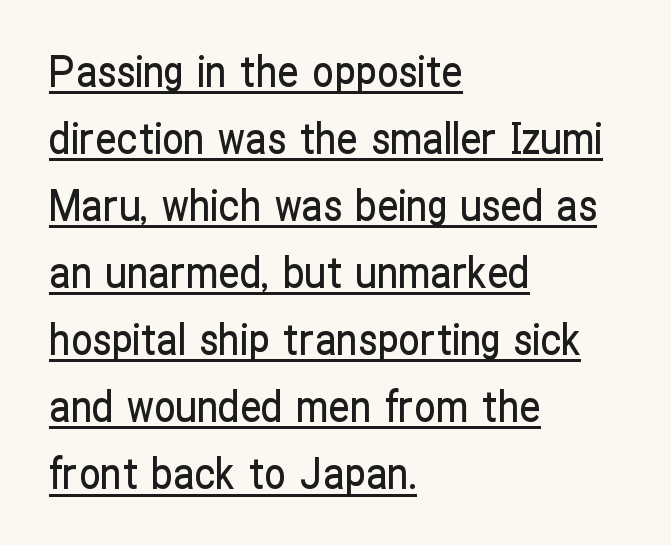
Vertical spacing — default. The lettering holds an erect, upright posture throughout. The type is set solid horizontally, with unmodified tracking. The font family rendered here belongs to the sans-serif group.
